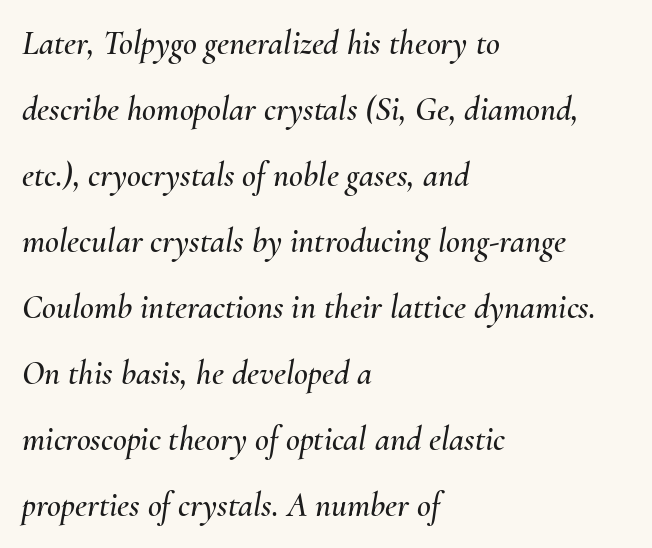
Q: Is the text italic (slanted)? A: Yes, it leans right by about 10 degrees.
Q: Is the text underlined? A: No.
Q: How is the paragraph aligned? A: Left-aligned.
Q: Is the spacing between letters normal or unusually wide? A: Normal.
Q: Is the spacing between lines tight, normal or loose? A: Loose.
Q: Width (condensed, normal, or wide)? A: Normal.
Q: Stroke contrast? A: Medium.
Q: x-height? A: Small.
Q: Monospaced? A: No.
